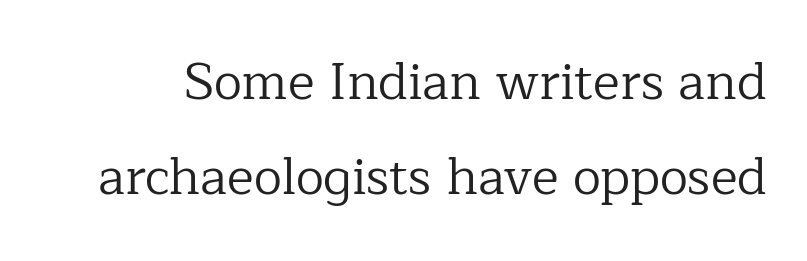
{"serif": "yes", "italic": "no", "bold": "no", "weight": "regular", "width": "normal", "stroke_contrast": "low", "x_height": "medium", "monospaced": "no", "underline": "no", "line_spacing_ratio": 1.87, "letter_spacing": "normal", "letter_spacing_em": 0.0, "glyph_px": 51}
